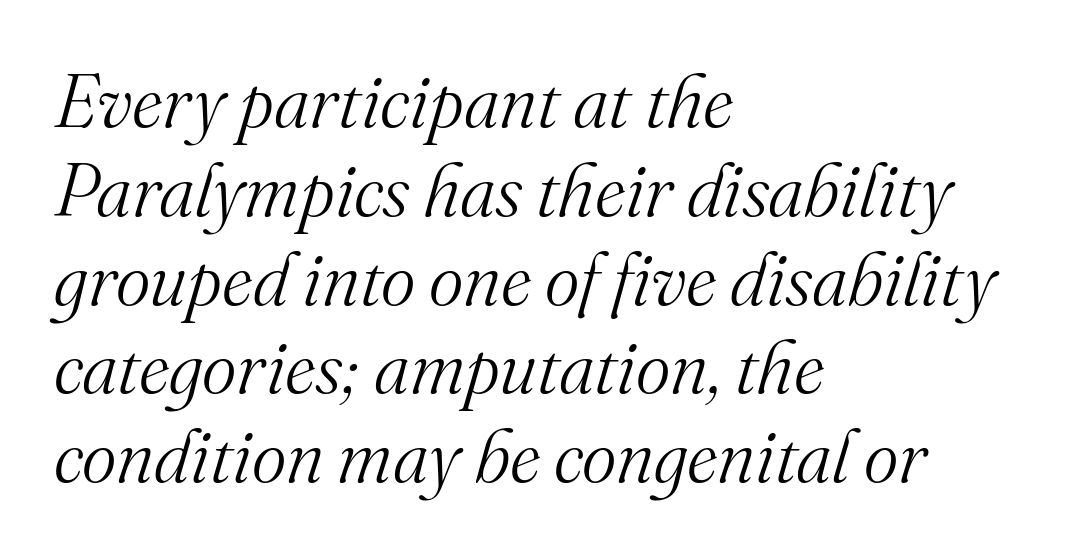
Q: Is the text bold? A: No.
Q: Is the text italic (slanted)? A: Yes, it leans right by about 16 degrees.
Q: Is the typeface a serif or a sans-serif typeface? A: Serif.
Q: Is the text underlined? A: No.
Q: How is the paragraph aligned? A: Left-aligned.
Q: Is the spacing between letters normal or unusually wide? A: Normal.
Q: Width (condensed, normal, or wide)? A: Normal.
Q: Stroke contrast? A: Medium.
Q: x-height? A: Small.
Q: Monospaced? A: No.
